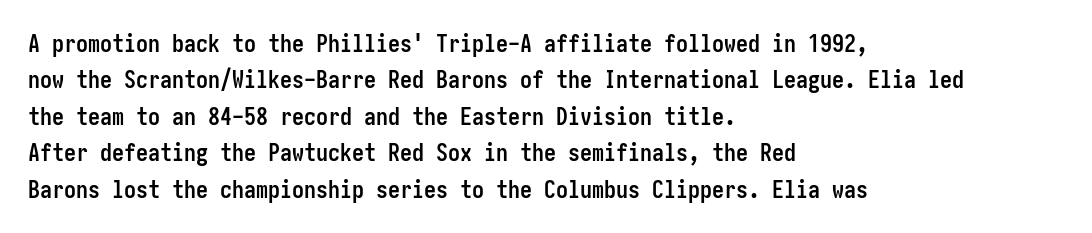
Q: Is the text bold? A: Yes.
Q: Is the text italic (slanted)? A: No, it is upright.
Q: Is the text underlined? A: No.
Q: How is the paragraph aligned? A: Left-aligned.
Q: Is the spacing between letters normal or unusually wide? A: Normal.
Q: Is the spacing between lines tight, normal or loose? A: Normal.
